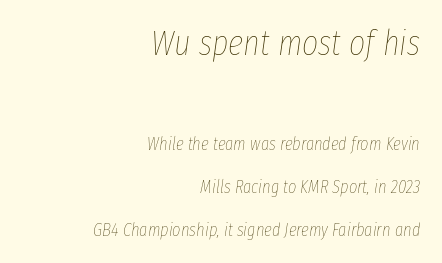
{"italic": "yes", "lean": "right", "slant_degrees": 8, "bold": "no", "weight": "thin", "width": "condensed", "stroke_contrast": "low", "x_height": "medium", "monospaced": "no", "underline": "no", "align": "right", "line_spacing": "loose", "line_spacing_ratio": 2.38, "letter_spacing": "normal", "letter_spacing_em": 0.0, "larger_block": "first", "size_ratio": 1.94, "glyph_px": 35}
